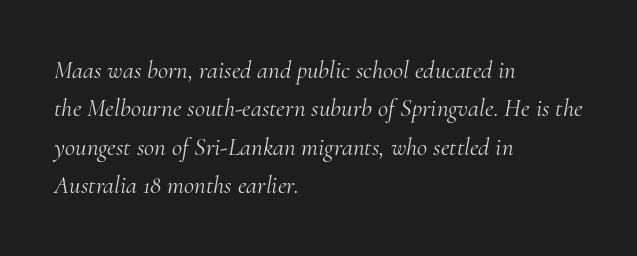
The image shows 25 px text type, italic (leaning right); set left-aligned, normal line spacing (1.54x), normal letter spacing, not underlined.
